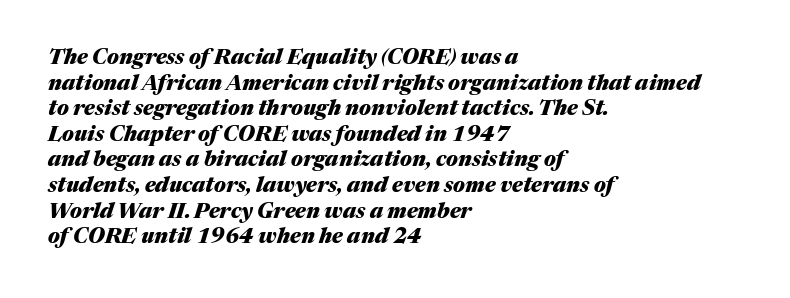
{"italic": "yes", "lean": "right", "slant_degrees": 17, "bold": "yes", "underline": "no", "align": "left", "line_spacing_ratio": 1.22, "letter_spacing": "normal", "letter_spacing_em": 0.0, "glyph_px": 21}
